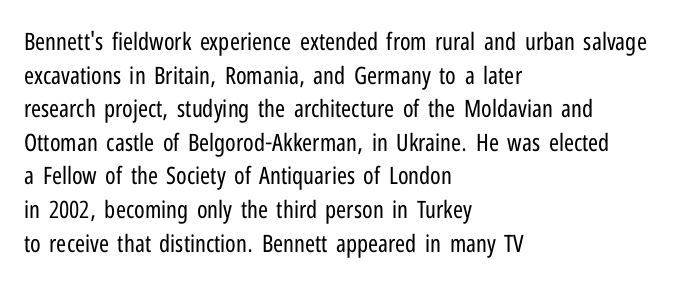
{"italic": "no", "bold": "no", "underline": "no", "align": "left", "line_spacing": "normal", "line_spacing_ratio": 1.4, "letter_spacing": "normal", "letter_spacing_em": 0.0, "glyph_px": 24}
